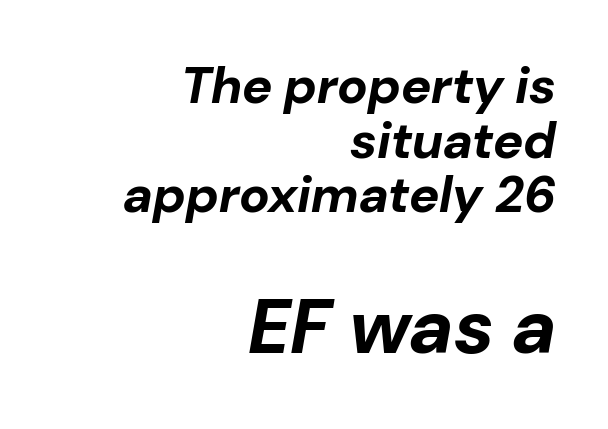
{"italic": "yes", "lean": "right", "slant_degrees": 10, "bold": "yes", "weight": "bold", "width": "normal", "stroke_contrast": "low", "x_height": "medium", "monospaced": "no", "underline": "no", "align": "right", "line_spacing": "tight", "line_spacing_ratio": 1.07, "letter_spacing": "normal", "letter_spacing_em": 0.0, "larger_block": "second", "size_ratio": 1.49, "glyph_px": 76}
